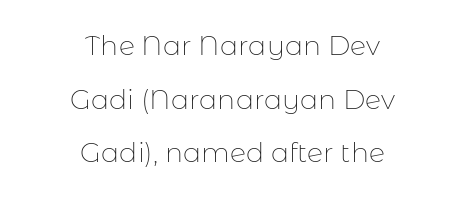
Q: Is the text bold? A: No.
Q: Is the text italic (slanted)? A: No, it is upright.
Q: Is the text underlined? A: No.
Q: How is the paragraph aligned? A: Centered.
Q: Is the spacing between letters normal or unusually wide? A: Normal.
Q: Is the spacing between lines tight, normal or loose? A: Loose.
